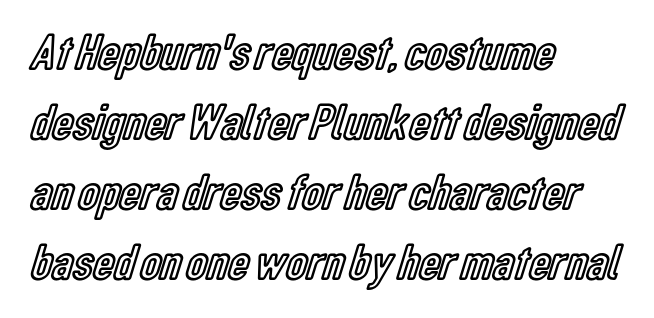
Q: Is the text italic (slanted)? A: Yes.
Q: Is the text underlined? A: No.
Q: How is the paragraph aligned? A: Left-aligned.
Q: Is the spacing between letters normal or unusually wide? A: Normal.
Q: Is the spacing between lines tight, normal or loose? A: Normal.
Q: Width (condensed, normal, or wide)? A: Condensed.
Q: x-height? A: Medium.
Q: Monospaced? A: No.
